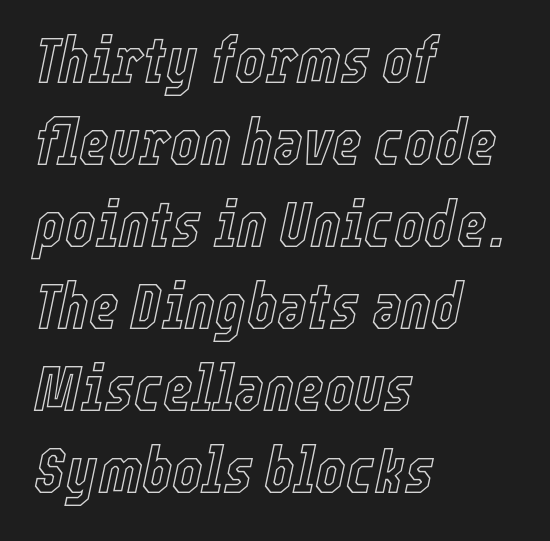
The image shows 64 px condensed type, italic (leaning right); set left-aligned, normal line spacing (1.28x), normal letter spacing, not underlined; a medium x-height.
